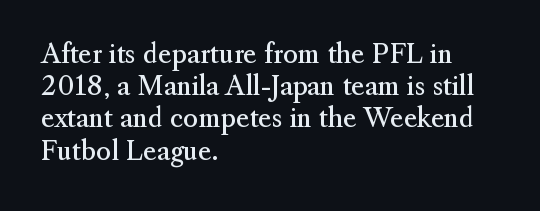
No letter is thick-stroked: the sample isn't bold. The lettering stays uniformly vertical, giving the passage a roman look. This sample uses plain, unmodified letter spacing. These lines stack with their left ends in a neat column. The gap between lines stays unmarked.
